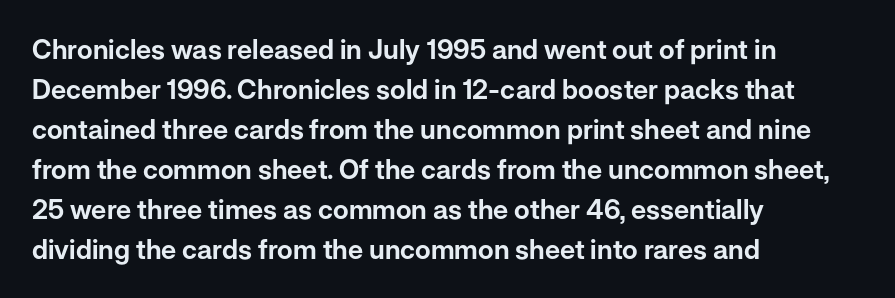
The image shows 27 px text type, upright; set left-aligned, normal line spacing (1.48x), normal letter spacing, not underlined.
